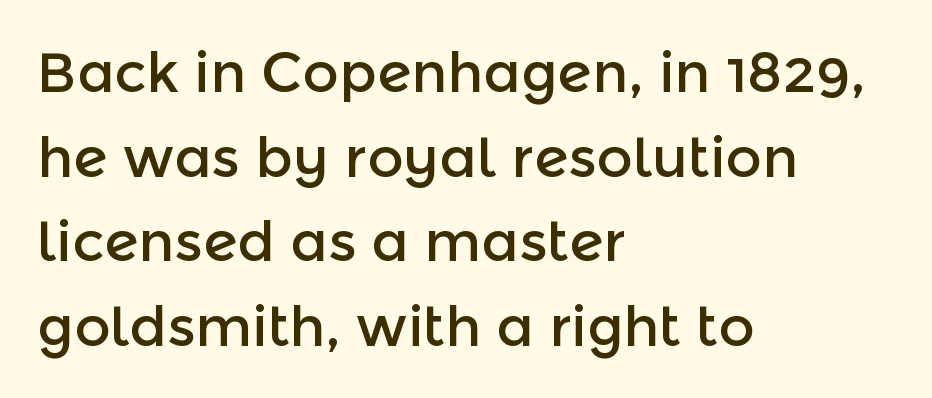
Rendered with straight, roman letterforms. Nothing sits at the stroke ends, so this counts as sans-serif. Any mark beneath the type? The region is blank. Reading down the column, the eye jumps a familiar distance to each next line.
